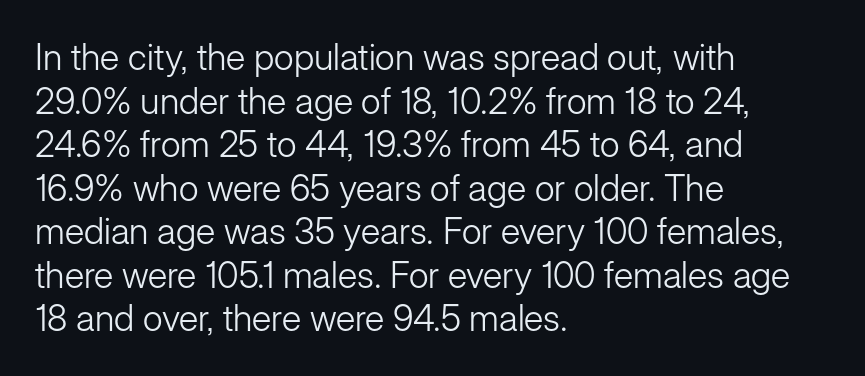
{"serif": "no", "italic": "no", "bold": "no", "weight": "light", "width": "normal", "stroke_contrast": "low", "x_height": "medium", "monospaced": "no", "underline": "no", "align": "left", "line_spacing_ratio": 1.21, "letter_spacing": "normal", "letter_spacing_em": 0.0, "glyph_px": 36}
